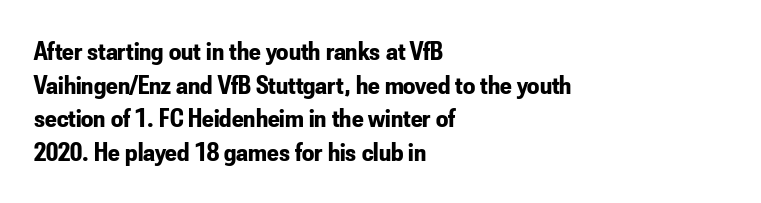
{"italic": "no", "bold": "yes", "underline": "no", "align": "left", "line_spacing": "normal", "line_spacing_ratio": 1.25, "letter_spacing": "normal", "letter_spacing_em": 0.0, "glyph_px": 27}
